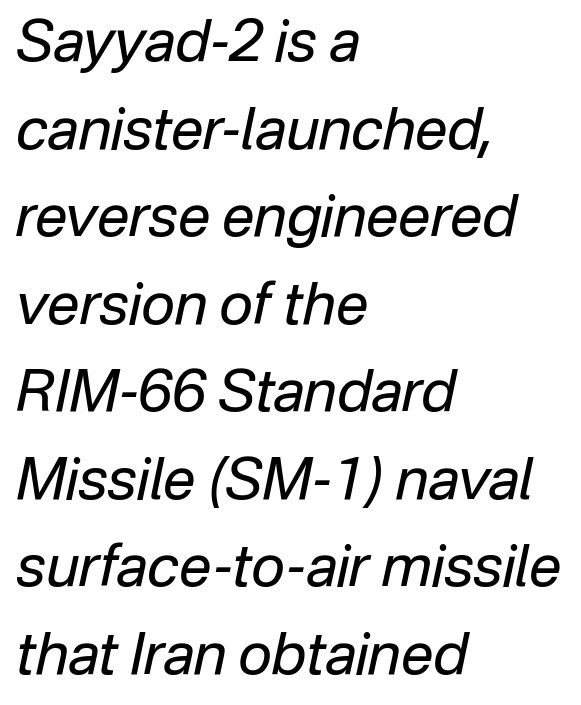
The image shows 58 px regular-weight type, italic (leaning right); set left-aligned, normal line spacing (1.51x), normal letter spacing, not underlined; low stroke contrast and a medium x-height.
